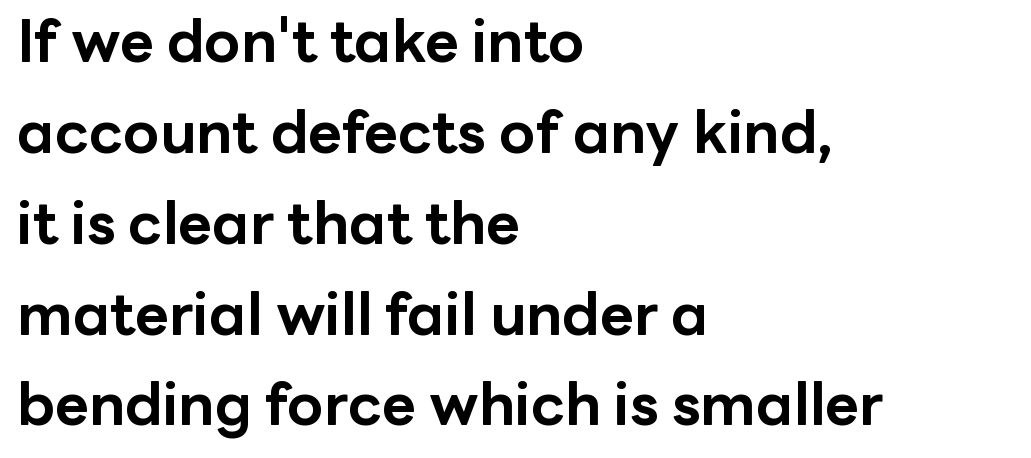
Q: Is the text bold? A: Yes.
Q: Is the text italic (slanted)? A: No, it is upright.
Q: Is the typeface a serif or a sans-serif typeface? A: Sans-serif.
Q: Is the text underlined? A: No.
Q: How is the paragraph aligned? A: Left-aligned.
Q: Is the spacing between letters normal or unusually wide? A: Normal.
Q: Is the spacing between lines tight, normal or loose? A: Normal.
Q: Width (condensed, normal, or wide)? A: Normal.
Q: Stroke contrast? A: Low.
Q: x-height? A: Medium.
Q: Monospaced? A: No.
